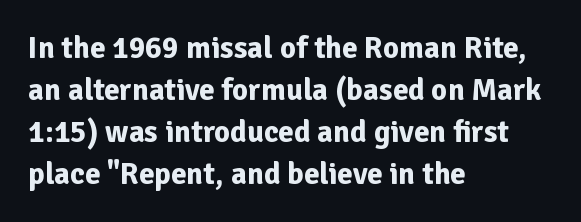
The area under the type is left untouched. Students, observe: this is what conventionally led text looks like. The letters advance in unequal steps, a hallmark of proportional type. Typesetter's note: full bold, strokes at maximum text heaviness. Nope, no serifs anywhere on these letters.
